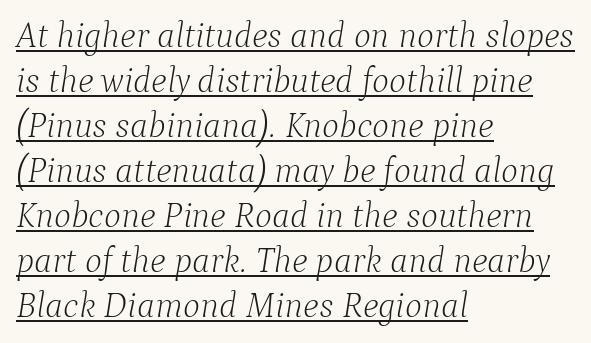
Q: Is the text bold? A: No.
Q: Is the text italic (slanted)? A: Yes, it leans right by about 9 degrees.
Q: Is the typeface a serif or a sans-serif typeface? A: Serif.
Q: Is the text underlined? A: Yes.
Q: How is the paragraph aligned? A: Left-aligned.
Q: Is the spacing between letters normal or unusually wide? A: Normal.
Q: Is the spacing between lines tight, normal or loose? A: Normal.
Q: Width (condensed, normal, or wide)? A: Normal.
Q: Stroke contrast? A: Low.
Q: x-height? A: Medium.
Q: Monospaced? A: No.
